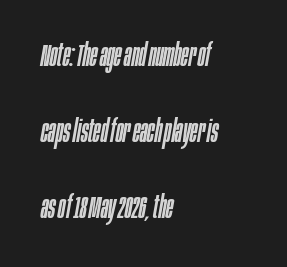
{"italic": "yes", "lean": "right", "slant_degrees": 10, "width": "condensed", "stroke_contrast": "low", "x_height": "large", "monospaced": "no", "underline": "no", "align": "left", "line_spacing": "loose", "line_spacing_ratio": 2.45, "letter_spacing": "normal", "letter_spacing_em": 0.0, "glyph_px": 31}
